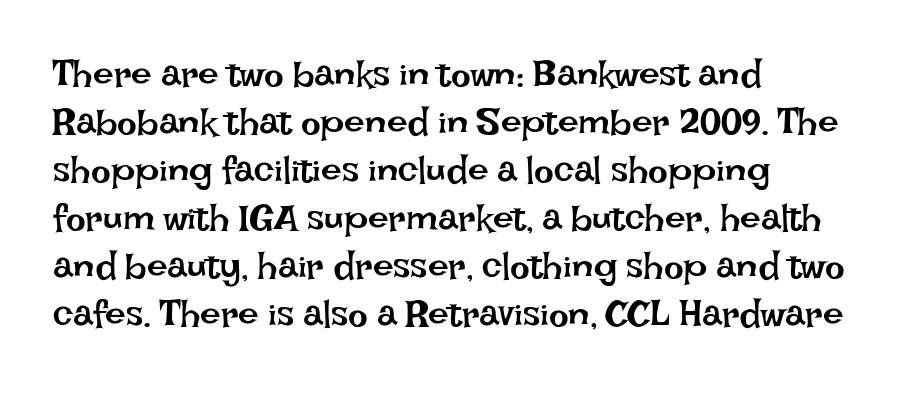
Q: Is the text bold? A: No.
Q: Is the text italic (slanted)? A: No, it is upright.
Q: Is the text underlined? A: No.
Q: How is the paragraph aligned? A: Left-aligned.
Q: Is the spacing between letters normal or unusually wide? A: Normal.
Q: Is the spacing between lines tight, normal or loose? A: Normal.
Q: Width (condensed, normal, or wide)? A: Normal.
Q: Stroke contrast? A: Low.
Q: x-height? A: Large.
Q: Monospaced? A: No.
